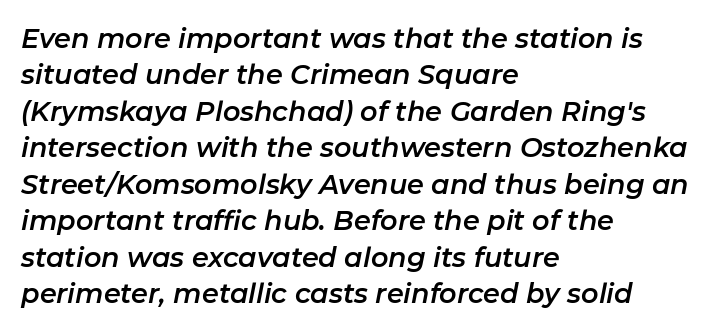
{"italic": "yes", "lean": "right", "slant_degrees": 11, "underline": "no", "align": "left", "line_spacing": "normal", "line_spacing_ratio": 1.35, "letter_spacing": "normal", "letter_spacing_em": 0.0, "glyph_px": 27}
